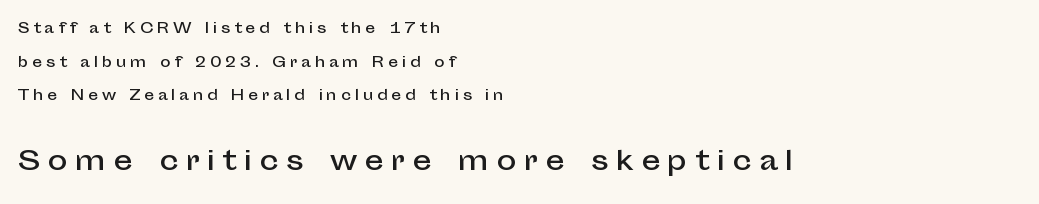
{"italic": "no", "underline": "no", "align": "left", "line_spacing": "loose", "line_spacing_ratio": 2.41, "letter_spacing": "wide", "letter_spacing_em": 0.27, "larger_block": "second", "size_ratio": 1.93, "glyph_px": 27}
